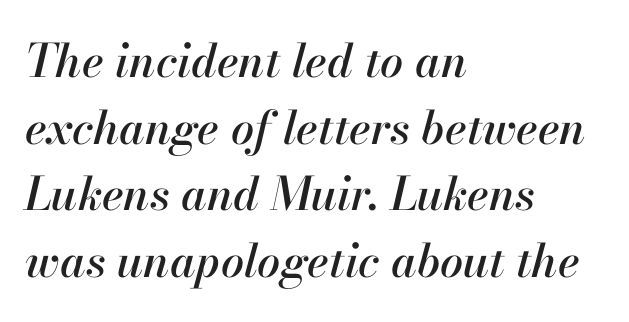
{"italic": "yes", "lean": "right", "slant_degrees": 13, "width": "normal", "stroke_contrast": "high", "x_height": "small", "monospaced": "no", "underline": "no", "align": "left", "line_spacing": "normal", "line_spacing_ratio": 1.45, "letter_spacing": "normal", "letter_spacing_em": 0.0, "glyph_px": 46}
